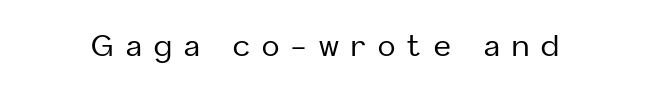
{"serif": "no", "italic": "no", "width": "normal", "stroke_contrast": "low", "x_height": "medium", "monospaced": "no", "underline": "no", "letter_spacing": "wide", "letter_spacing_em": 0.43, "glyph_px": 29}
